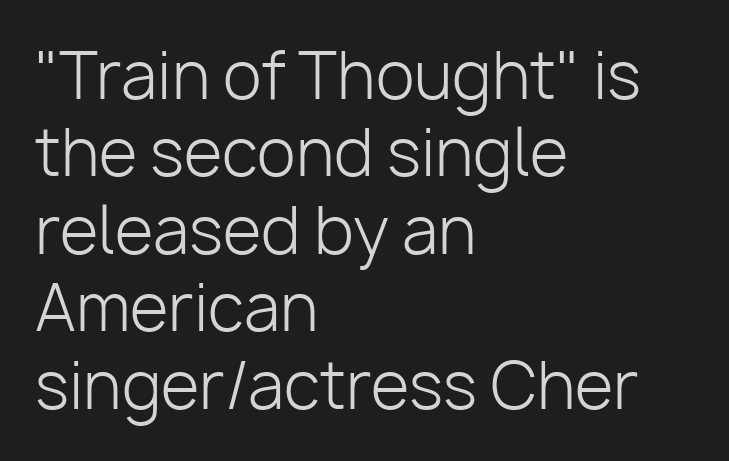
The image shows 63 px light sans-serif type, upright; set left-aligned, line spacing 1.23x, normal letter spacing, not underlined; low stroke contrast and a medium x-height.
